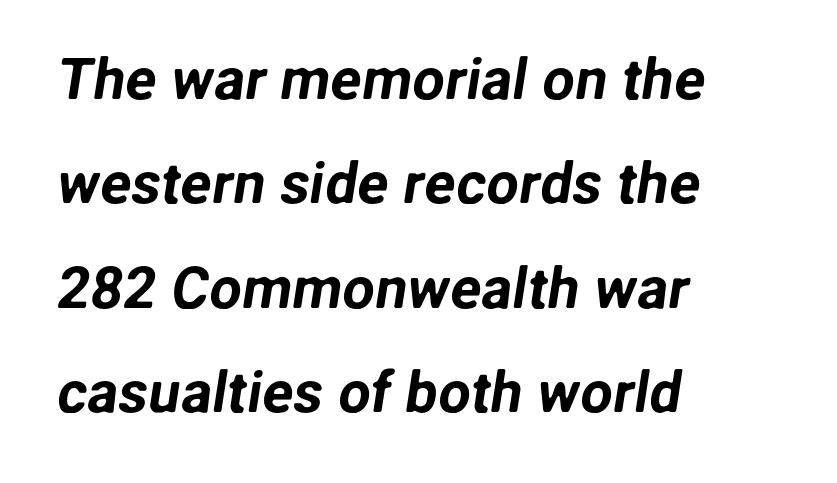
{"serif": "no", "width": "normal", "stroke_contrast": "low", "x_height": "medium", "monospaced": "no", "underline": "no", "align": "left", "line_spacing_ratio": 1.8, "letter_spacing": "normal", "letter_spacing_em": 0.0, "glyph_px": 58}
